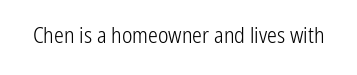
The space directly below the letters is spotless. Quick note: not italic, upright. The line texture is even and compact thanks to regular tracking. These glyphs show unthickened strokes, regular width or finer.
